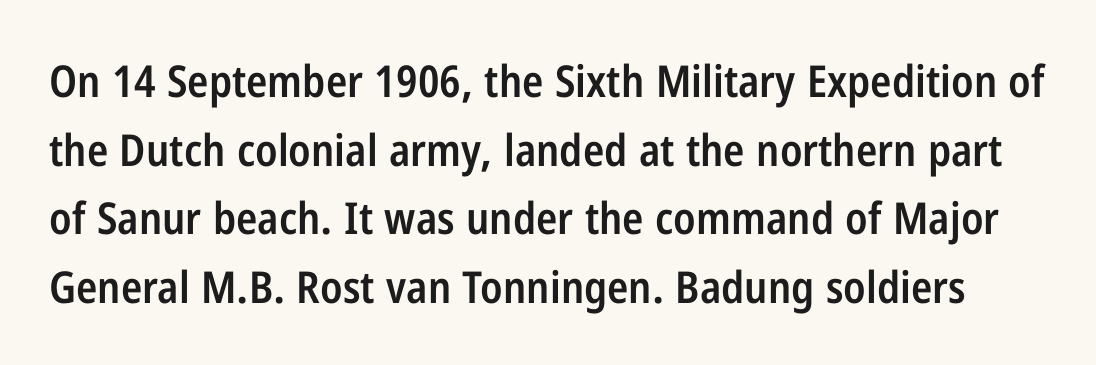
The face used here is rendered with its standard letterfit. Serifs: no, the terminals of the letterforms are clean. Underline: absent. The passage shown is typed in a proportional face where columns would drift.
